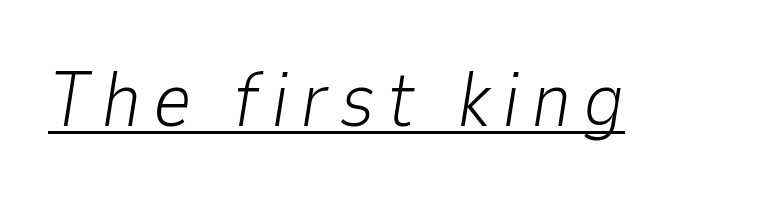
An italicized treatment has been applied to the whole sample. Looks like regular typesetting: each glyph gets only the width it needs. Underlining? Definitely there. Counters stay open thanks to moderate or lighter strokes.
